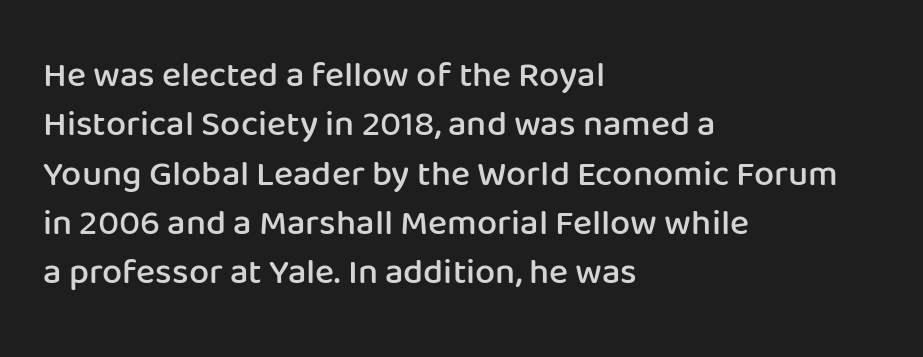
The vertical gap from one line to the next is medium. Is the type bold? Partly — it's a semibold, heavier than regular but not fully bold. Line starts are locked; line ends wander. Each letter keeps its own natural width here, so spacing adapts to shape.
